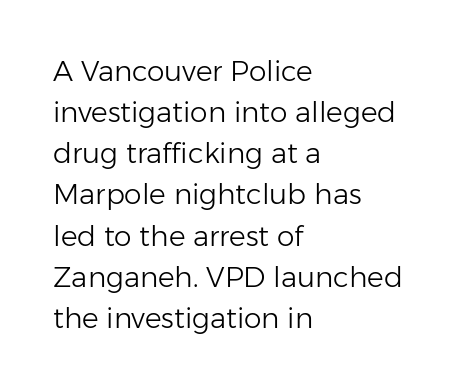
The image shows 28 px light sans-serif type, upright; set left-aligned, normal line spacing (1.47x), normal letter spacing, not underlined; low stroke contrast and a medium x-height.
